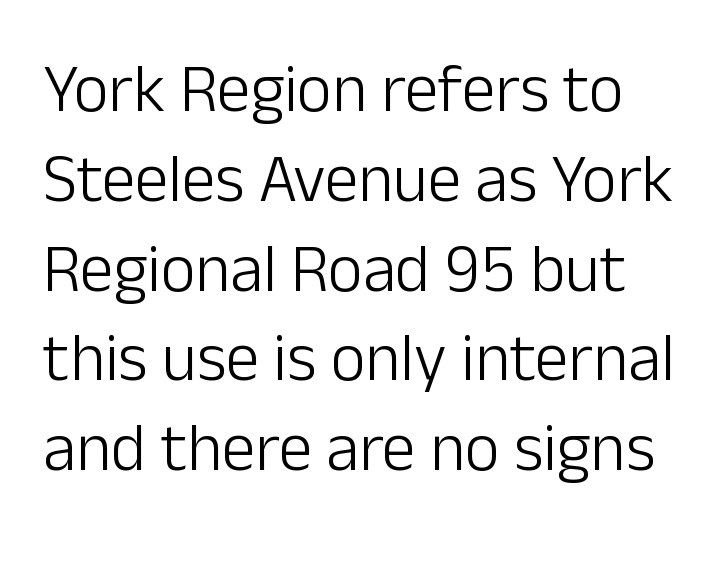
This sample has the flowing, uneven cadence of proportional lettering. The type family on display is of the sans-serif kind. Stroke thickness stays within the range of a standard reading face or lighter. Underlining? Definitely not there.
